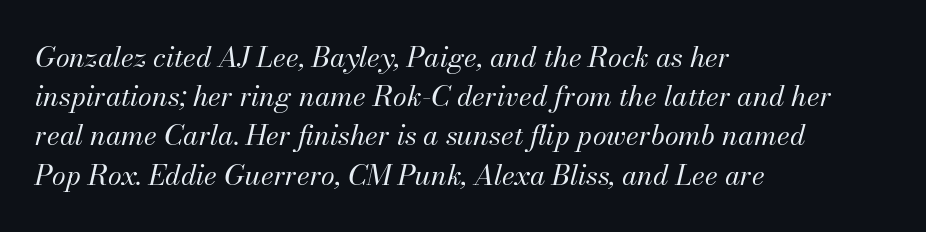
Q: Is the text bold? A: No.
Q: Is the text italic (slanted)? A: Yes, it leans right by about 13 degrees.
Q: Is the text underlined? A: No.
Q: How is the paragraph aligned? A: Left-aligned.
Q: Is the spacing between letters normal or unusually wide? A: Normal.
Q: Is the spacing between lines tight, normal or loose? A: Normal.
Q: Width (condensed, normal, or wide)? A: Normal.
Q: Stroke contrast? A: Medium.
Q: x-height? A: Small.
Q: Monospaced? A: No.
